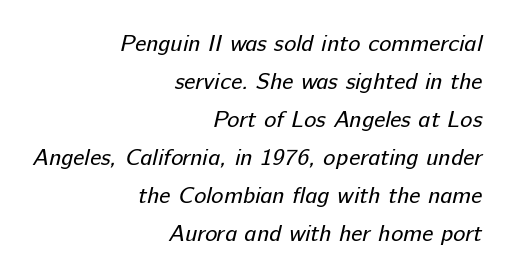
Q: Is the text bold? A: No.
Q: Is the text underlined? A: No.
Q: How is the paragraph aligned? A: Right-aligned.
Q: Is the spacing between letters normal or unusually wide? A: Normal.
Q: Is the spacing between lines tight, normal or loose? A: Normal.
